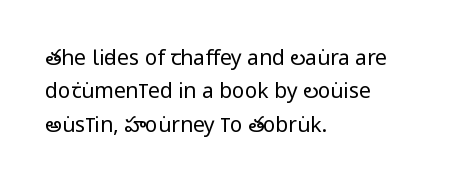
The image shows 21 px text type, upright; set left-aligned, normal line spacing (1.59x), normal letter spacing, not underlined.
